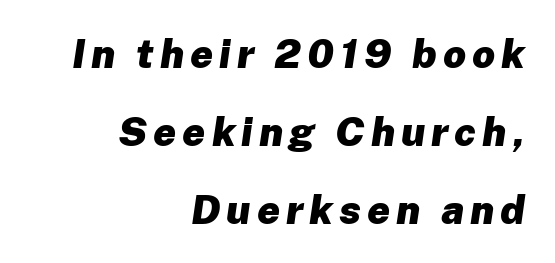
{"italic": "yes", "lean": "right", "slant_degrees": 8, "bold": "yes", "weight": "heavy", "width": "normal", "stroke_contrast": "low", "x_height": "medium", "monospaced": "no", "underline": "no", "align": "right", "line_spacing": "loose", "line_spacing_ratio": 1.95, "glyph_px": 40}
